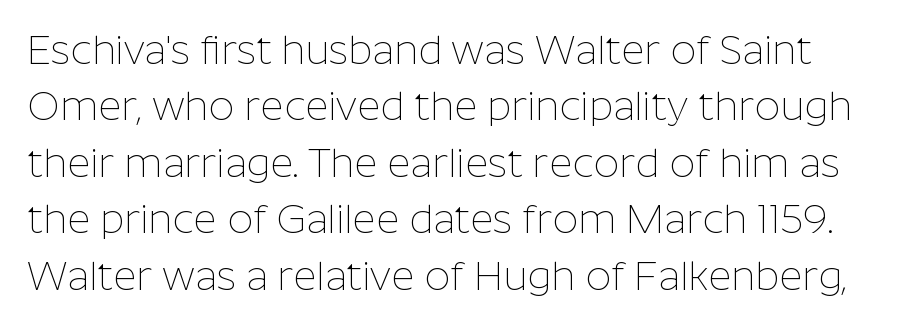
{"serif": "no", "italic": "no", "bold": "no", "weight": "thin", "width": "normal", "stroke_contrast": "low", "x_height": "medium", "monospaced": "no", "underline": "no", "line_spacing": "normal", "line_spacing_ratio": 1.41, "letter_spacing": "normal", "letter_spacing_em": 0.0, "glyph_px": 40}
